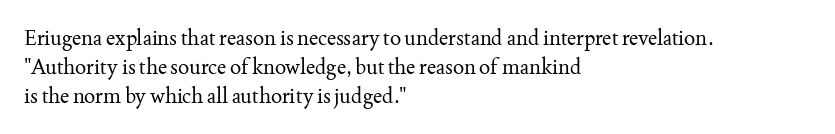
{"italic": "no", "bold": "no", "underline": "no", "align": "left", "line_spacing": "normal", "line_spacing_ratio": 1.37, "letter_spacing": "normal", "letter_spacing_em": 0.0, "glyph_px": 21}
